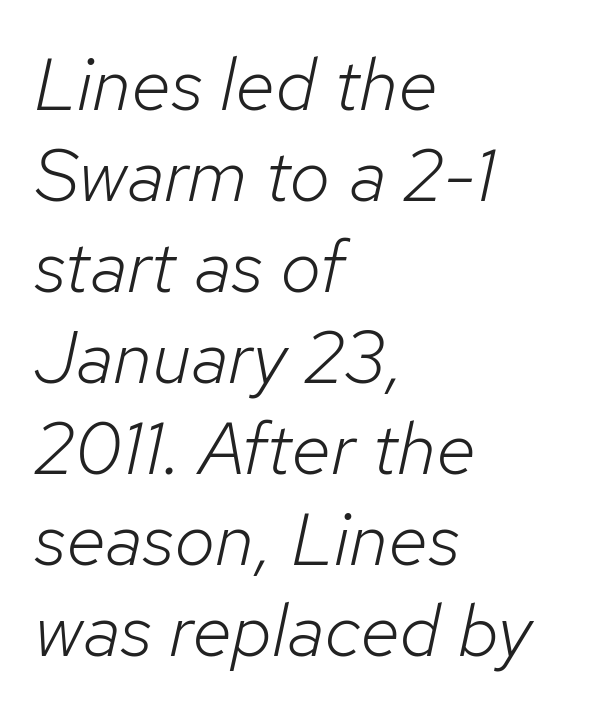
{"italic": "yes", "lean": "right", "slant_degrees": 12, "bold": "no", "weight": "light", "width": "normal", "stroke_contrast": "low", "x_height": "medium", "monospaced": "no", "underline": "no", "align": "left", "line_spacing_ratio": 1.23, "letter_spacing": "normal", "letter_spacing_em": 0.0, "glyph_px": 74}
